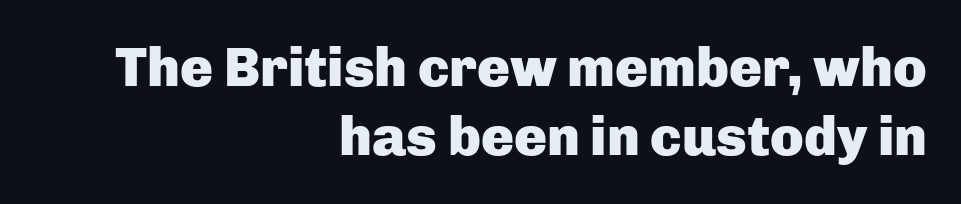
Q: Is the text bold? A: Yes.
Q: Is the text italic (slanted)? A: No, it is upright.
Q: Is the typeface a serif or a sans-serif typeface? A: Sans-serif.
Q: Is the text underlined? A: No.
Q: How is the paragraph aligned? A: Right-aligned.
Q: Is the spacing between letters normal or unusually wide? A: Normal.
Q: Is the spacing between lines tight, normal or loose? A: Normal.
Q: Width (condensed, normal, or wide)? A: Normal.
Q: Stroke contrast? A: Low.
Q: x-height? A: Medium.
Q: Monospaced? A: No.
